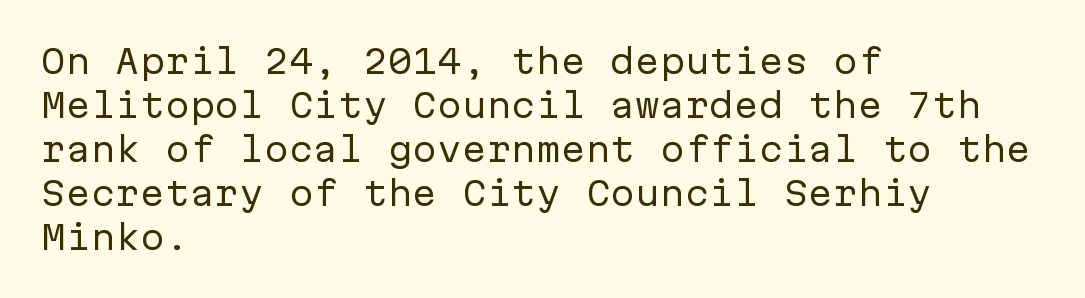
The image shows 33 px regular-weight sans-serif type, upright, monospaced; set left-aligned, normal line spacing (1.33x), normal letter spacing, not underlined; low stroke contrast and a medium x-height.
